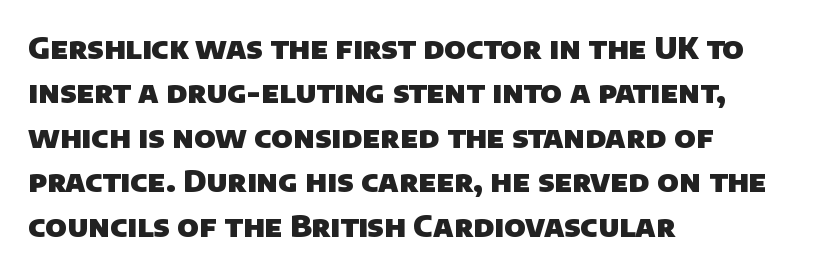
{"serif": "no", "bold": "yes", "weight": "heavy", "width": "normal", "stroke_contrast": "low", "x_height": "large", "monospaced": "no", "underline": "no", "align": "left", "line_spacing": "normal", "line_spacing_ratio": 1.48, "letter_spacing": "normal", "letter_spacing_em": 0.0, "glyph_px": 30}
